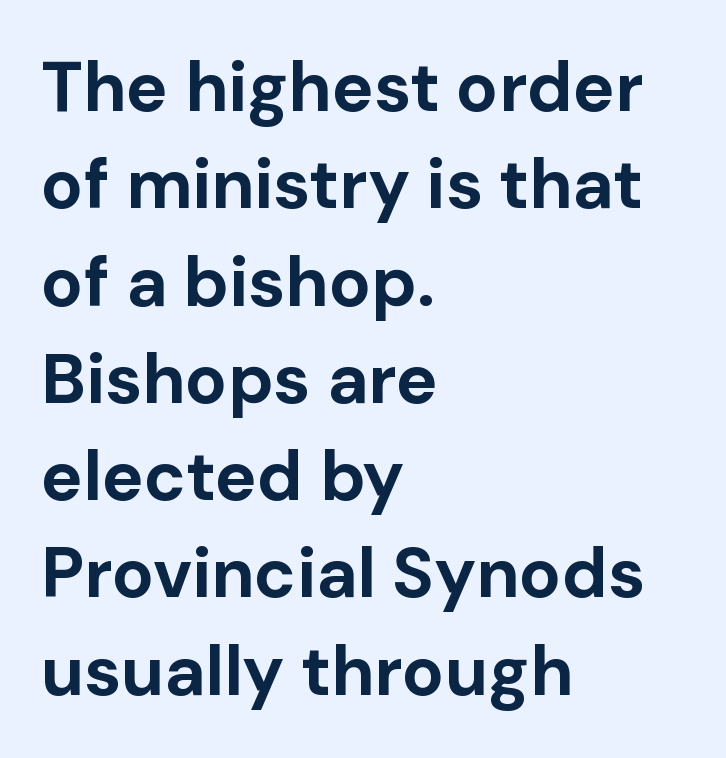
Q: Is the text bold? A: Yes.
Q: Is the text italic (slanted)? A: No, it is upright.
Q: Is the typeface a serif or a sans-serif typeface? A: Sans-serif.
Q: Is the text underlined? A: No.
Q: How is the paragraph aligned? A: Left-aligned.
Q: Is the spacing between letters normal or unusually wide? A: Normal.
Q: Is the spacing between lines tight, normal or loose? A: Normal.
Q: Width (condensed, normal, or wide)? A: Normal.
Q: Stroke contrast? A: Low.
Q: x-height? A: Medium.
Q: Monospaced? A: No.
